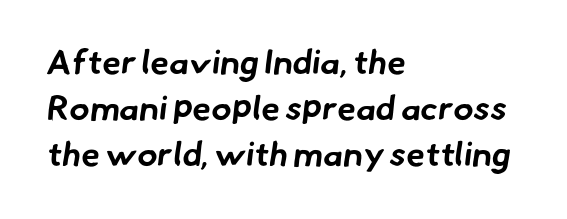
This rendering employs a face without finishing strokes, i.e., a sans-serif. Characters follow at the spacing the type designer built in. Evenly set lines give the paragraph a standard silhouette. Just letters on the line, the space beneath them empty.
